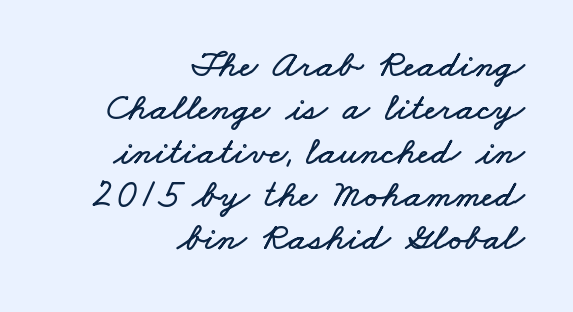
Q: Is the text underlined? A: No.
Q: How is the paragraph aligned? A: Right-aligned.
Q: Is the spacing between letters normal or unusually wide? A: Normal.
Q: Is the spacing between lines tight, normal or loose? A: Tight.
Q: Width (condensed, normal, or wide)? A: Wide.
Q: Stroke contrast? A: Low.
Q: x-height? A: Small.
Q: Monospaced? A: No.
